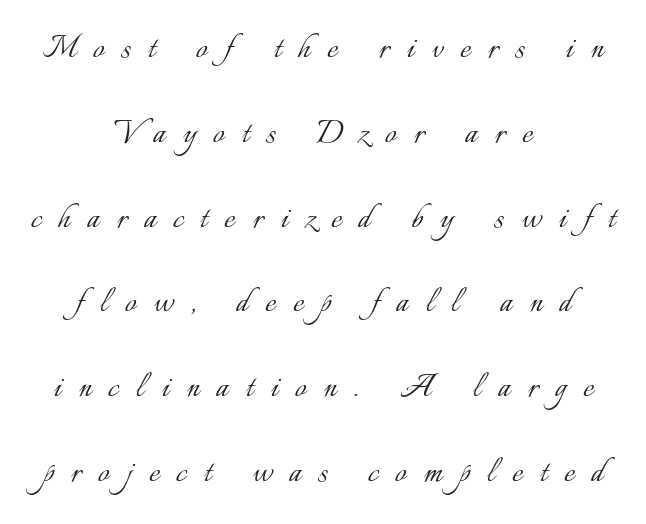
{"bold": "no", "weight": "light", "width": "normal", "stroke_contrast": "low", "x_height": "small", "monospaced": "no", "underline": "no", "align": "center", "line_spacing": "loose", "line_spacing_ratio": 2.12, "letter_spacing": "wide", "letter_spacing_em": 0.43, "glyph_px": 40}
